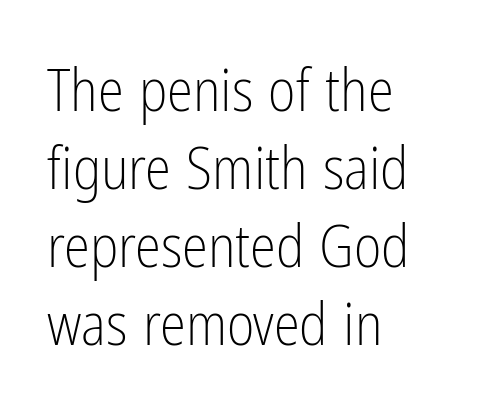
The image shows 59 px light, condensed sans-serif type, upright; set left-aligned, normal line spacing (1.32x), normal letter spacing, not underlined; low stroke contrast and a medium x-height.
